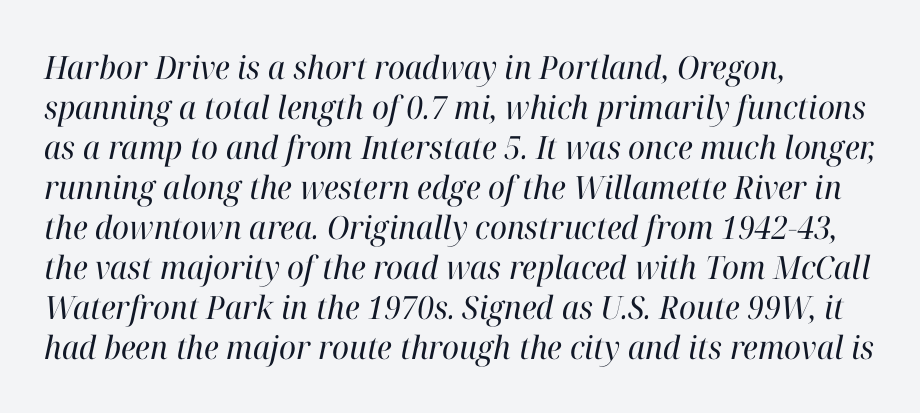
This sample has the flowing, uneven cadence of proportional lettering. Between one letter and the next there's only the usual sliver of space. These lines stack with their left ends in a neat column. Glance below the letters and you will spot only blank space. The typeface has the unassuming heft of standard copy or less. Leading matches the norm, producing a regular column.
